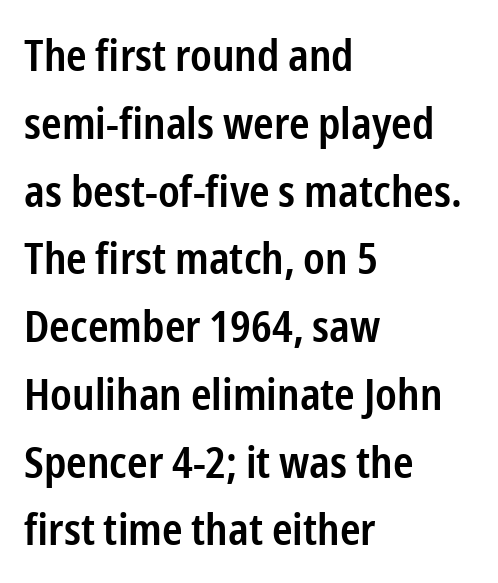
If you drew a ruler down the left edge, every line would touch it. Glance below the letters and you will spot only blank space. The text was rendered using a sans face with plain stroke endings. You could call the tracking neutral — neither tight nor loose. The passage shown stacks its lines at a standard gap. Is this a fixed-width face? No — the glyphs have proportional, varying widths.
